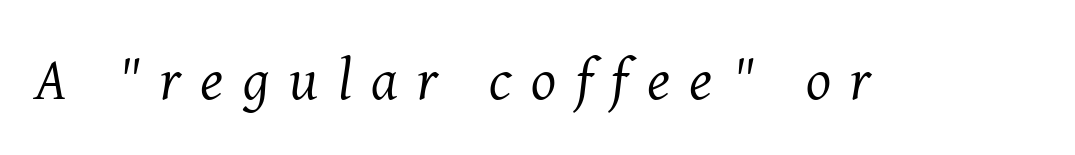
The image shows 59 px regular-weight serif type, italic (leaning right); set unusually wide letter spacing (+0.33 em), not underlined; medium stroke contrast and a medium x-height.
